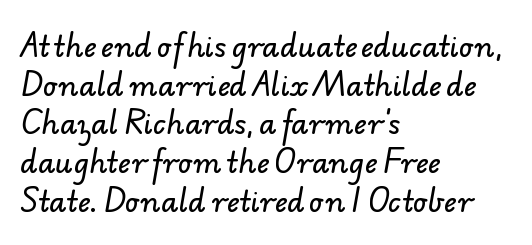
The image shows 28 px sans-serif type; set left-aligned, normal line spacing (1.38x), normal letter spacing, not underlined; low stroke contrast and a small x-height.
